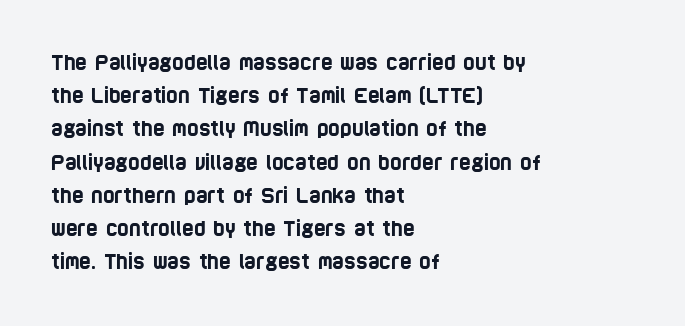
{"underline": "no", "align": "left", "line_spacing": "normal", "line_spacing_ratio": 1.66, "letter_spacing": "normal", "letter_spacing_em": 0.0, "glyph_px": 20}
